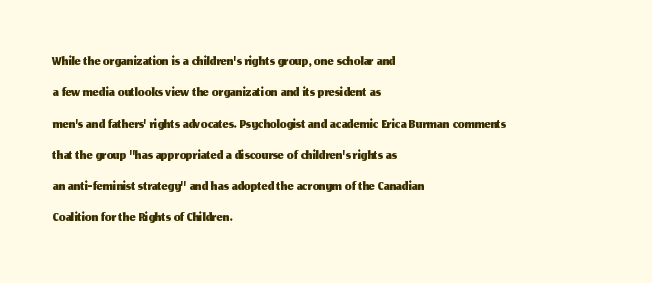
The image shows 21 px text type, upright; set left-aligned, normal line spacing (1.49x), normal letter spacing, not underlined.
